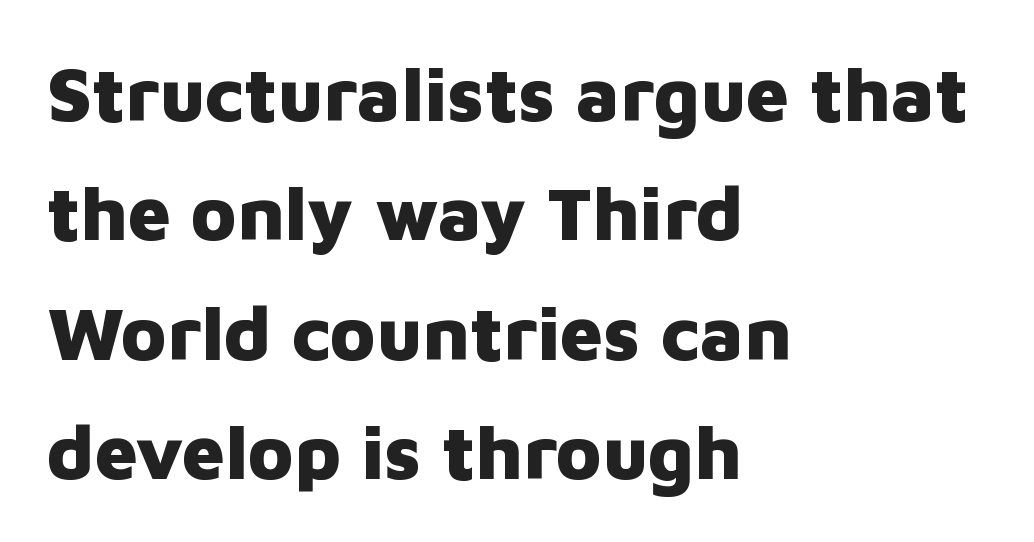
The image shows 76 px heavy sans-serif type, upright; set left-aligned, normal line spacing (1.57x), normal letter spacing, not underlined; low stroke contrast and a medium x-height.
